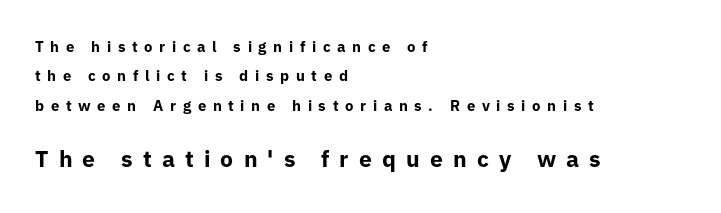
Honestly, the rows look like they've been pulled way apart. Size hierarchy here favors the trailing block over the leading one. The glyphs have the mass of a bold cut. If you drew a ruler down the left edge, every line would touch it. A clean baseline with only descenders dipping below it. The rendering inserts visible extra space after every character.
